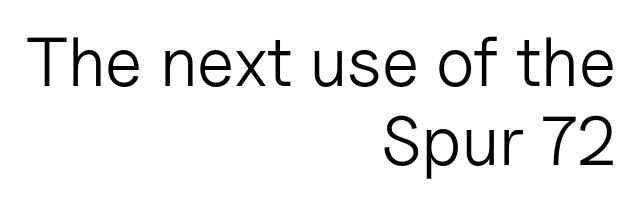
Reading down the block, your eye finds every line finishing at a fixed right position. Posture: upright roman. The weight tops out at a normal text grade. The passage shown is not underscored anywhere.
